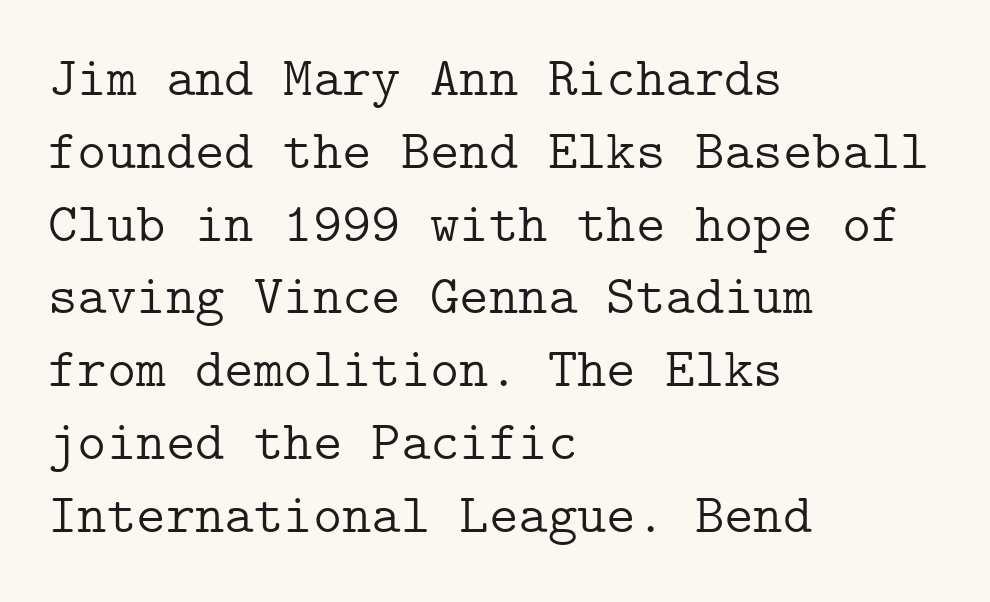
{"serif": "yes", "italic": "no", "bold": "no", "weight": "light", "width": "normal", "stroke_contrast": "low", "x_height": "medium", "underline": "no", "align": "left", "line_spacing": "normal", "line_spacing_ratio": 1.3, "letter_spacing": "normal", "letter_spacing_em": 0.0, "glyph_px": 56}
